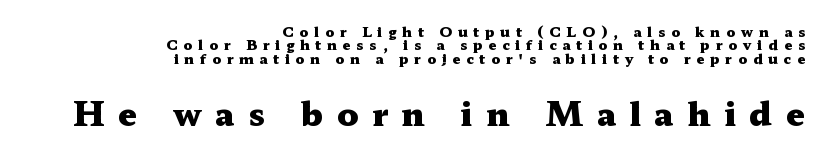
The image shows 33 px heavy, wide serif type, upright; set right-aligned, tight line spacing (0.96x), unusually wide letter spacing (+0.41 em), not underlined; the second (bottom) block is 2.36x larger; medium stroke contrast and a medium x-height.
